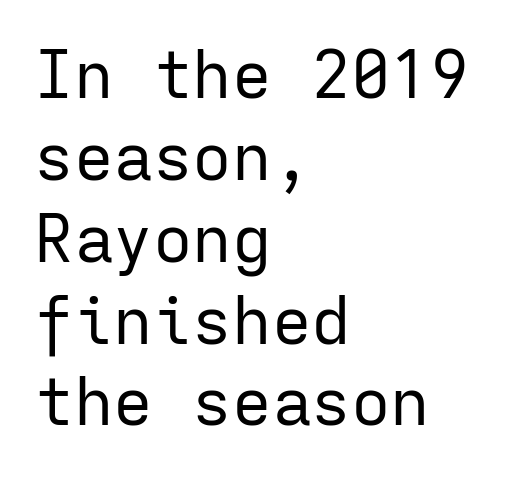
The passage shown has conventional tracking throughout. Each row of text sits above clean, open space. No feet cap the strokes, marking this as sans-serif type. Is this a fixed-width face? Yes — each glyph sits in an identical cell. The lettering stays uniformly vertical, giving the passage a roman look. The passage is arranged the way most books set body copy — flush left.
